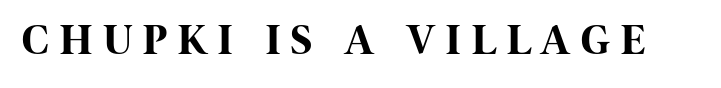
The image shows 43 px bold, condensed sans-serif type, upright; set unusually wide letter spacing (+0.27 em), not underlined; high stroke contrast and a large x-height.
